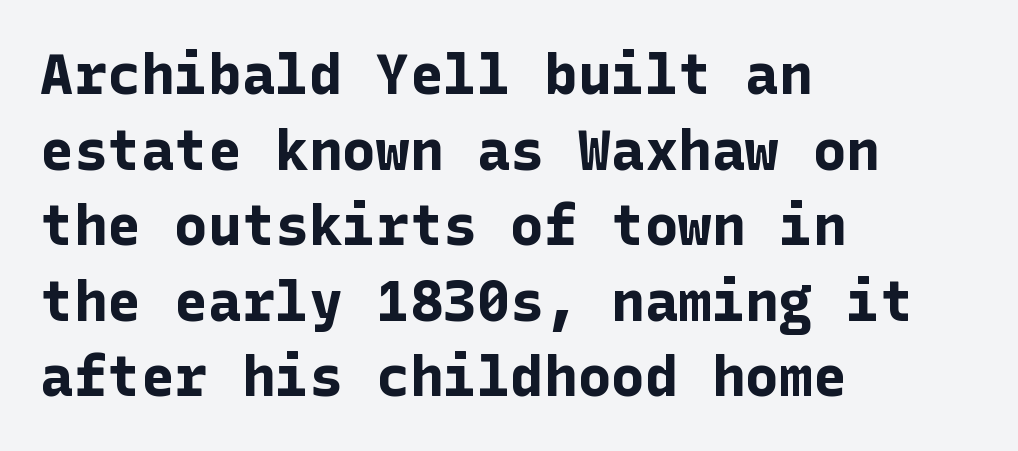
{"serif": "no", "italic": "no", "bold": "yes", "weight": "bold", "width": "normal", "stroke_contrast": "low", "x_height": "medium", "underline": "no", "align": "left", "line_spacing": "normal", "line_spacing_ratio": 1.35, "letter_spacing": "normal", "letter_spacing_em": 0.0, "glyph_px": 56}
